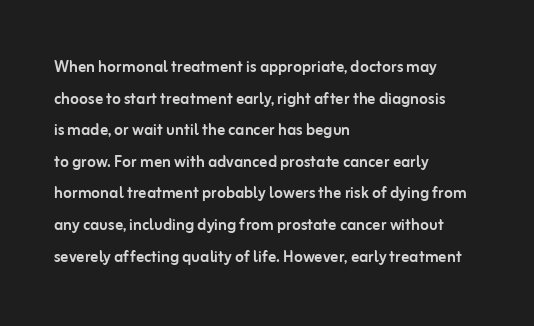
Q: Is the text italic (slanted)? A: No, it is upright.
Q: Is the text underlined? A: No.
Q: How is the paragraph aligned? A: Left-aligned.
Q: Is the spacing between letters normal or unusually wide? A: Normal.
Q: Is the spacing between lines tight, normal or loose? A: Normal.
